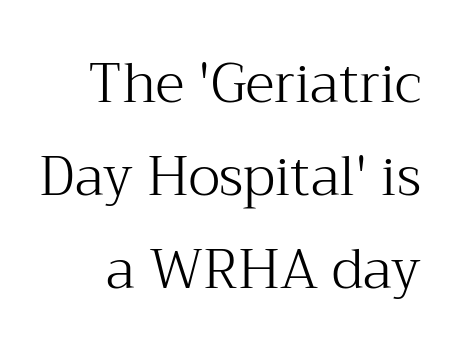
Q: Is the text bold? A: No.
Q: Is the text italic (slanted)? A: No, it is upright.
Q: Is the typeface a serif or a sans-serif typeface? A: Serif.
Q: Is the text underlined? A: No.
Q: Is the spacing between letters normal or unusually wide? A: Normal.
Q: Width (condensed, normal, or wide)? A: Normal.
Q: Stroke contrast? A: Medium.
Q: x-height? A: Medium.
Q: Monospaced? A: No.
